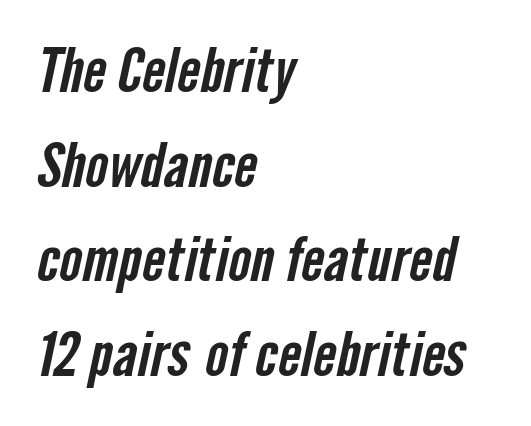
Q: Is the typeface a serif or a sans-serif typeface? A: Sans-serif.
Q: Is the text underlined? A: No.
Q: How is the paragraph aligned? A: Left-aligned.
Q: Is the spacing between letters normal or unusually wide? A: Normal.
Q: Is the spacing between lines tight, normal or loose? A: Normal.
Q: Width (condensed, normal, or wide)? A: Condensed.
Q: Stroke contrast? A: Low.
Q: x-height? A: Medium.
Q: Monospaced? A: No.
